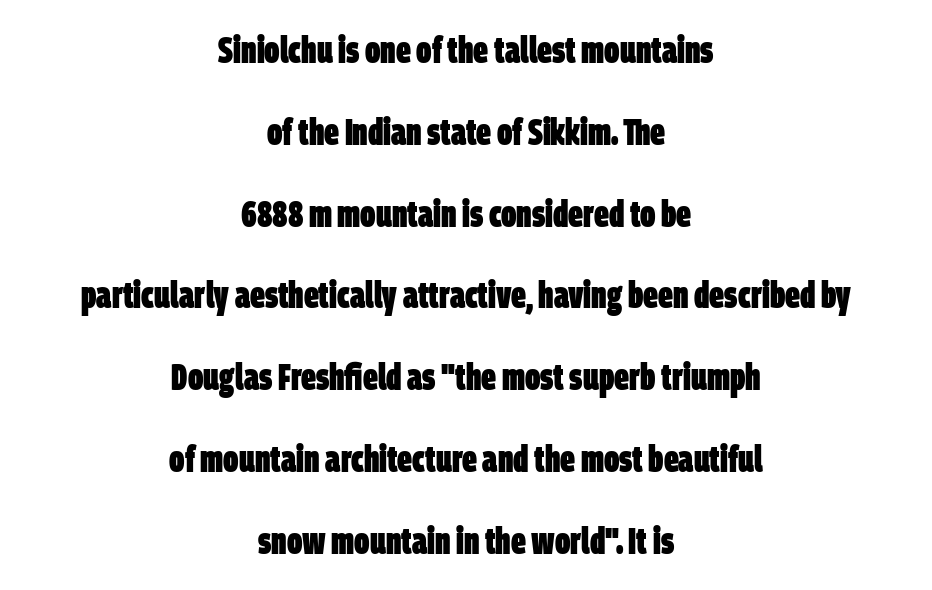
Q: Is the text bold? A: Yes.
Q: Is the typeface a serif or a sans-serif typeface? A: Sans-serif.
Q: Is the text underlined? A: No.
Q: How is the paragraph aligned? A: Centered.
Q: Is the spacing between letters normal or unusually wide? A: Normal.
Q: Is the spacing between lines tight, normal or loose? A: Loose.
Q: Width (condensed, normal, or wide)? A: Condensed.
Q: Stroke contrast? A: Low.
Q: x-height? A: Large.
Q: Monospaced? A: No.
